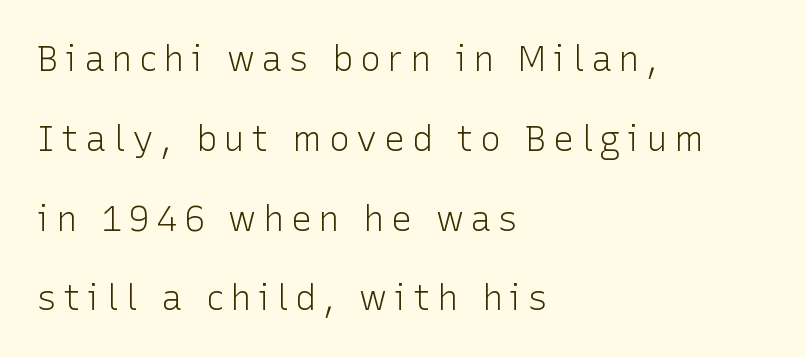
{"serif": "no", "italic": "no", "bold": "no", "weight": "light", "width": "normal", "stroke_contrast": "low", "x_height": "medium", "monospaced": "no", "underline": "no", "align": "left", "line_spacing": "loose", "line_spacing_ratio": 2.28, "glyph_px": 35}
